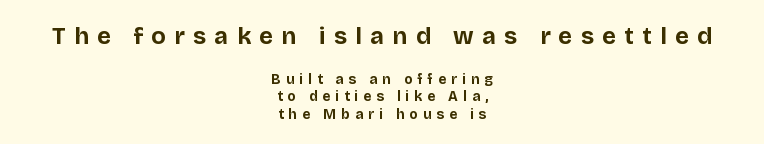
The image shows 24 px bold type, upright; set centered, line spacing 1.24x, unusually wide letter spacing (+0.35 em), not underlined; the first (top) block is 1.71x larger.
